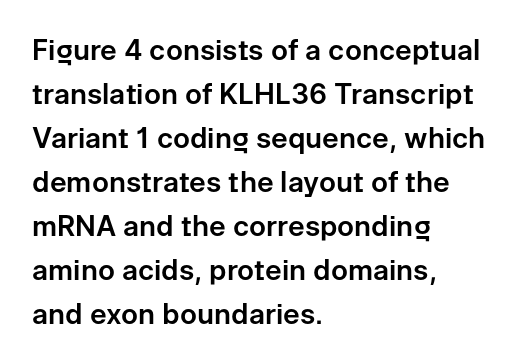
A typesetter would mark this as roman, not italic. The tracking reads as untouched default to a designer's eye. Compared with typical paragraphs, the rows here are spaced about the same. Examine the stroke ends and you'll find no serifs. Plain, unruled lines of type. The ragged edge is on the right, which tells us the setting is flush left.
